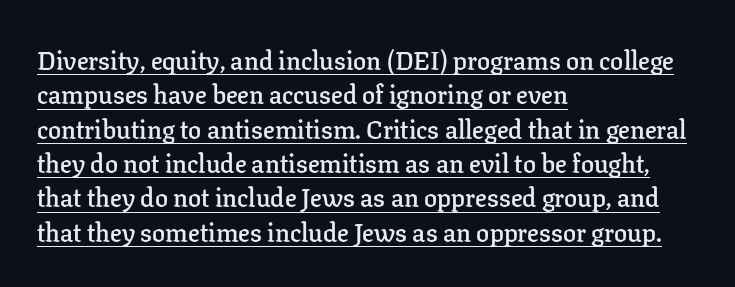
Q: Is the text bold? A: Semi-bold.
Q: Is the text italic (slanted)? A: No, it is upright.
Q: Is the text underlined? A: Yes.
Q: How is the paragraph aligned? A: Left-aligned.
Q: Is the spacing between letters normal or unusually wide? A: Normal.
Q: Is the spacing between lines tight, normal or loose? A: Normal.
